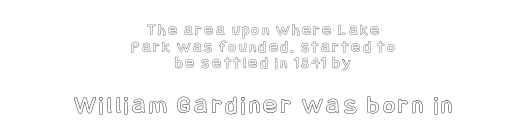
Q: Is the text italic (slanted)? A: No, it is upright.
Q: Is the text underlined? A: No.
Q: How is the paragraph aligned? A: Centered.
Q: Is the spacing between lines tight, normal or loose? A: Tight.
Q: Which block of text is set in a larger size, the first (top) or the second (bottom)? A: The second (bottom) one.
